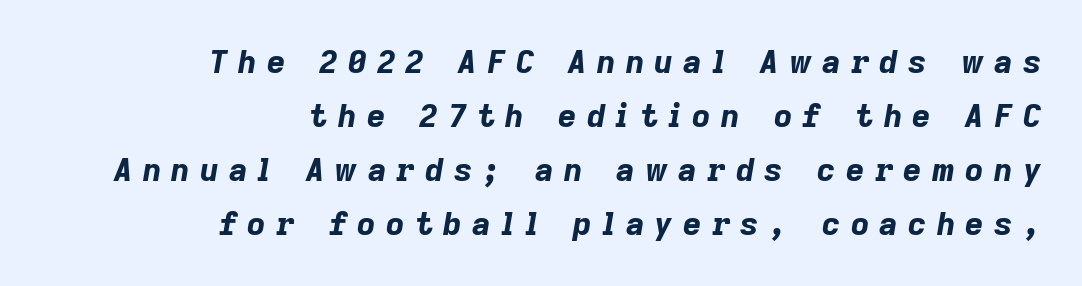
Normally led — the rows are evenly, conventionally spaced. Here the designer chose a conventional face with non-uniform glyph widths. Heavy-handed strokes throughout: this text is bold. Words float on clear page, feet unadorned. The setting favours the right margin, as signatures and pull-quotes sometimes do. The text carries the slant typical of an italic or oblique font.
